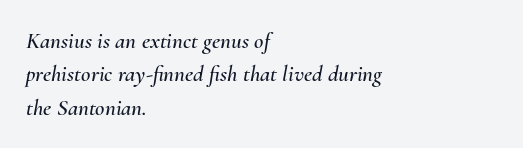
Q: Is the text italic (slanted)? A: Yes, it leans right by about 10 degrees.
Q: Is the text underlined? A: No.
Q: How is the paragraph aligned? A: Left-aligned.
Q: Is the spacing between letters normal or unusually wide? A: Normal.
Q: Is the spacing between lines tight, normal or loose? A: Normal.
